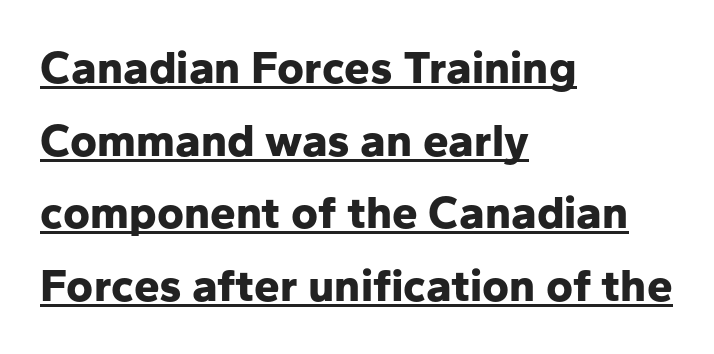
The rendered words wear a rule along their underside. These lines carry a lot of weight — the face is fully bold. If you drew a line through each stem, it would be perfectly vertical. Stroke terminals: plain, sans-serif.
